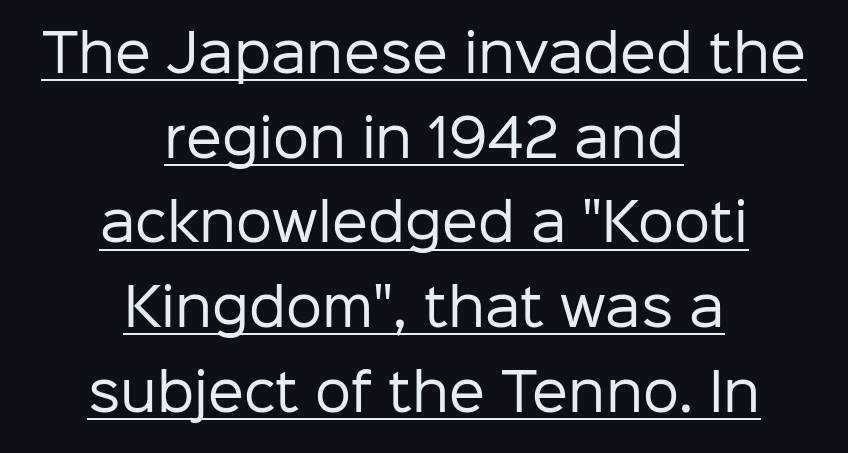
{"serif": "no", "italic": "no", "bold": "no", "weight": "regular", "width": "normal", "stroke_contrast": "low", "x_height": "medium", "monospaced": "no", "underline": "yes", "align": "center", "line_spacing": "normal", "line_spacing_ratio": 1.66, "letter_spacing": "normal", "letter_spacing_em": 0.0, "glyph_px": 51}
